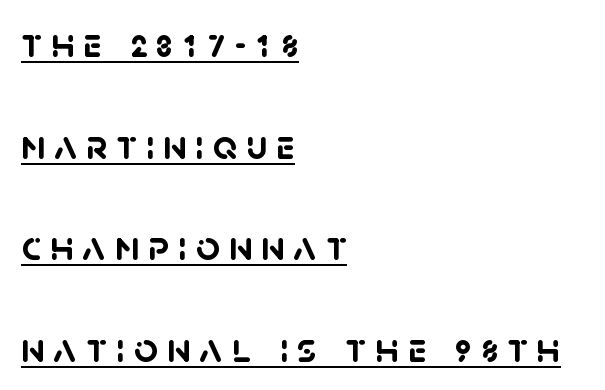
{"serif": "no", "bold": "yes", "weight": "semibold", "width": "normal", "stroke_contrast": "low", "x_height": "large", "monospaced": "no", "underline": "yes", "align": "left", "line_spacing": "loose", "line_spacing_ratio": 2.42, "letter_spacing": "wide", "letter_spacing_em": 0.21, "glyph_px": 42}
